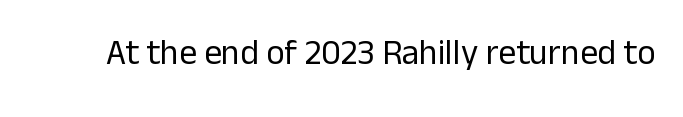
Default kerning and tracking; the words read as compact shapes. The typeface has the unassuming heft of standard copy or less. If you drew a line through each stem, it would be perfectly vertical. The rendering uses natural spacing where letterforms have individual widths.
